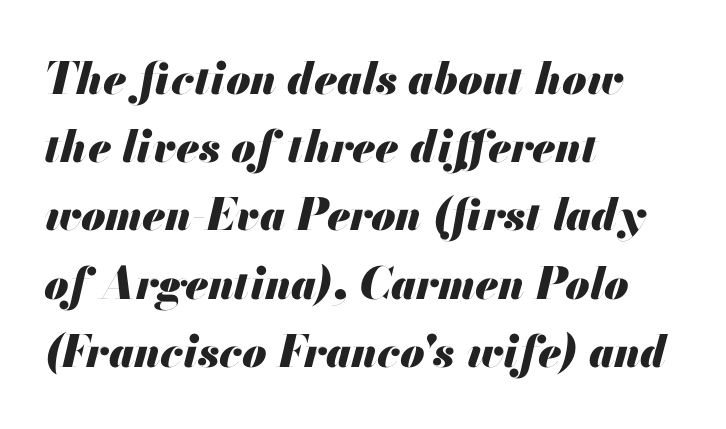
Rule under the text: the space is simply empty. Horizontal alignment here is leftward, the default for most running prose. The face used here has the dense, thick strokes of a bold. If you drew a line through each stem, it would be angled. Is the letter spacing exaggerated? No — it looks like the ordinary default. In terms of leading, this rendering sits right in the middle.
